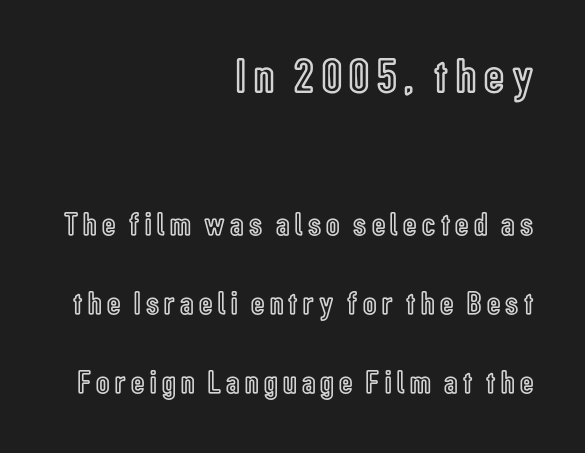
Look at the glyph heights: the upper group is clearly the bigger setting. Students, observe: this is what heavily led, spacious text looks like. Each letter keeps its own natural width here, so spacing adapts to shape. Tall strokes in this sample are plumb rather than angled.
